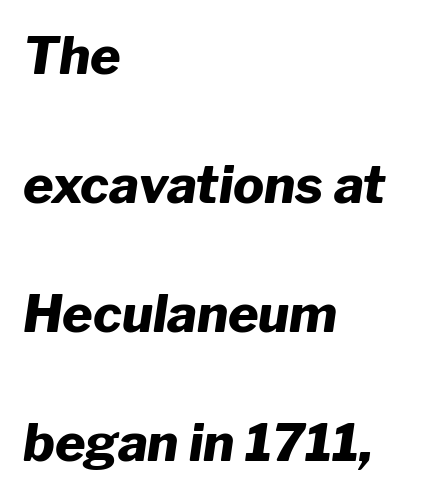
The image shows 52 px heavy type, italic (leaning right); set left-aligned, loose line spacing (2.48x), normal letter spacing, not underlined; low stroke contrast and a medium x-height.
